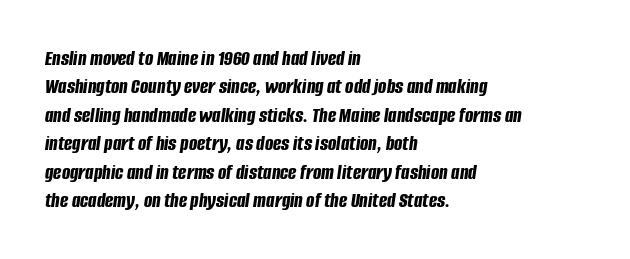
Compared with typical paragraphs, the rows here are spaced about the same. Observe the ordinary spacing: letters are neighbours, not strangers. Italic? Definitely — the glyphs are oblique. Compared with an ordinary text face, these strokes are far heavier — a full bold. The strip under each line holds only bare page.
